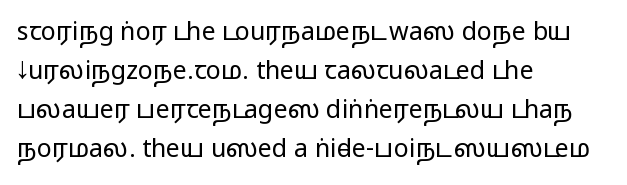
Q: Is the text italic (slanted)? A: No, it is upright.
Q: Is the text underlined? A: No.
Q: How is the paragraph aligned? A: Left-aligned.
Q: Is the spacing between letters normal or unusually wide? A: Normal.
Q: Is the spacing between lines tight, normal or loose? A: Normal.
